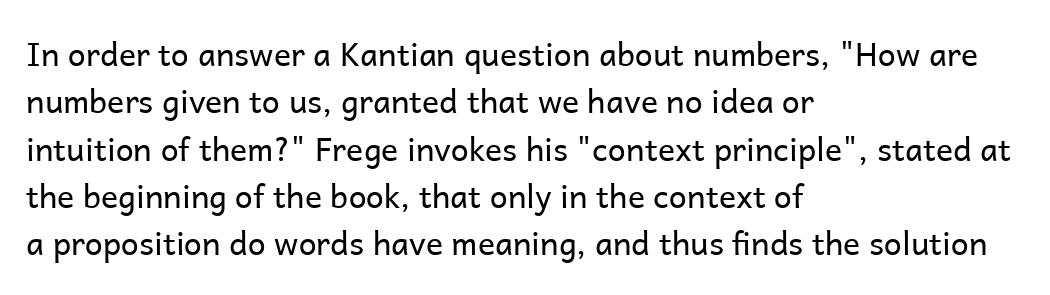
{"serif": "no", "italic": "no", "bold": "no", "weight": "regular", "width": "normal", "stroke_contrast": "low", "x_height": "medium", "monospaced": "no", "underline": "no", "align": "left", "line_spacing": "normal", "line_spacing_ratio": 1.48, "letter_spacing": "normal", "letter_spacing_em": 0.0, "glyph_px": 32}
